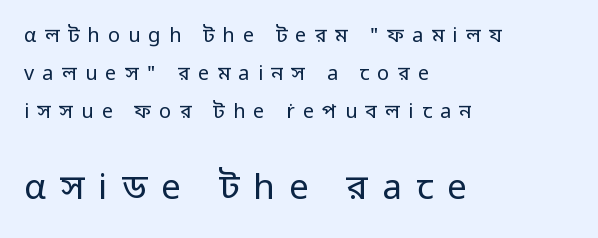
Q: Is the text bold? A: No.
Q: Is the text italic (slanted)? A: No, it is upright.
Q: Is the typeface a serif or a sans-serif typeface? A: Sans-serif.
Q: Is the text underlined? A: No.
Q: How is the paragraph aligned? A: Left-aligned.
Q: Is the spacing between letters normal or unusually wide? A: Unusually wide.
Q: Is the spacing between lines tight, normal or loose? A: Loose.
Q: Which block of text is set in a larger size, the first (top) or the second (bottom)? A: The second (bottom) one.
Q: Width (condensed, normal, or wide)? A: Normal.
Q: Stroke contrast? A: Low.
Q: x-height? A: Medium.
Q: Monospaced? A: No.
